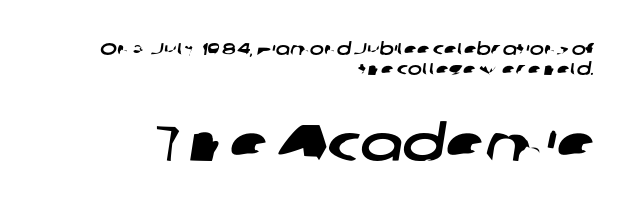
These lines are rendered in a variable-pitch font. How are the letters spaced? Ordinarily, with no added tracking. These lines are composed in type without serifs. The rendering enlarges the type as you move from the upper chunk to the lower.
